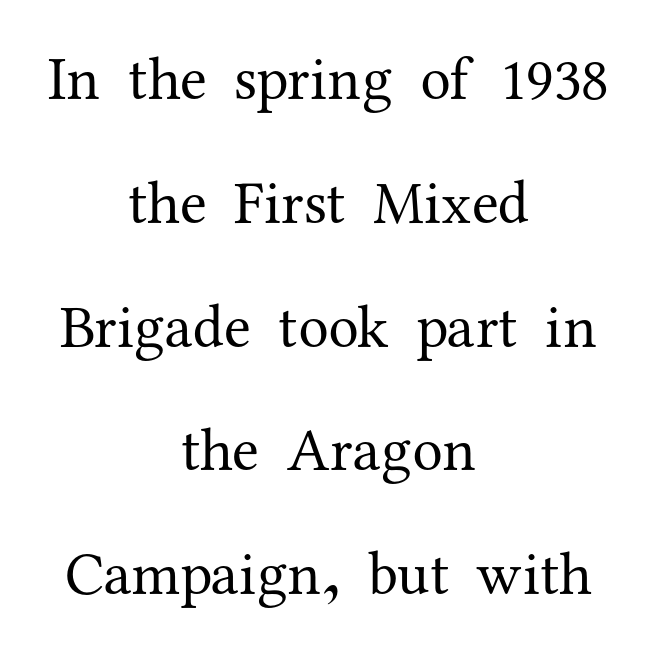
Q: Is the text bold? A: No.
Q: Is the text italic (slanted)? A: No, it is upright.
Q: Is the typeface a serif or a sans-serif typeface? A: Serif.
Q: Is the text underlined? A: No.
Q: How is the paragraph aligned? A: Centered.
Q: Is the spacing between letters normal or unusually wide? A: Normal.
Q: Is the spacing between lines tight, normal or loose? A: Loose.
Q: Width (condensed, normal, or wide)? A: Normal.
Q: Stroke contrast? A: Medium.
Q: x-height? A: Medium.
Q: Monospaced? A: No.
